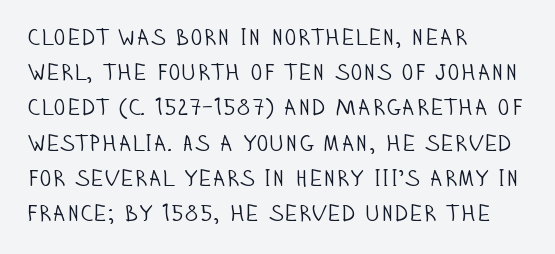
The image shows 23 px text type, upright; set left-aligned, normal line spacing (1.53x), normal letter spacing, not underlined.
